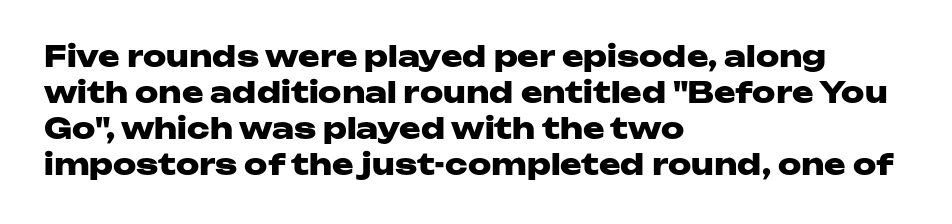
Type without underlining. These lines keep a tight, regular rhythm from letter to letter. The typesetting leans heavy: a genuine bold. Type style note: lacks serifs. Nope, not italic — everything's standing straight. Is this a fixed-width face? No — the glyphs have proportional, varying widths.
